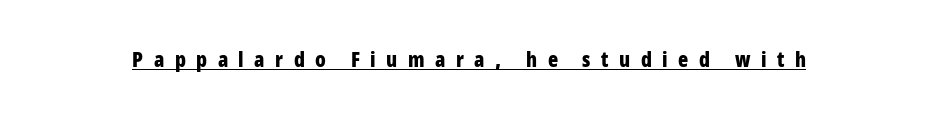
The image shows 21 px bold type, upright; set unusually wide letter spacing (+0.5 em), underlined.
